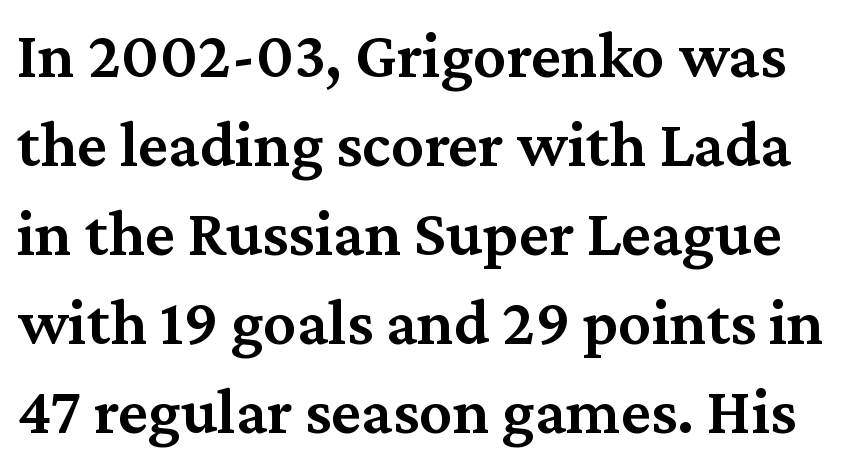
{"serif": "yes", "italic": "no", "bold": "semi", "weight": "semibold", "width": "normal", "stroke_contrast": "medium", "x_height": "medium", "monospaced": "no", "underline": "no", "line_spacing": "normal", "line_spacing_ratio": 1.35, "letter_spacing": "normal", "letter_spacing_em": 0.0, "glyph_px": 66}
